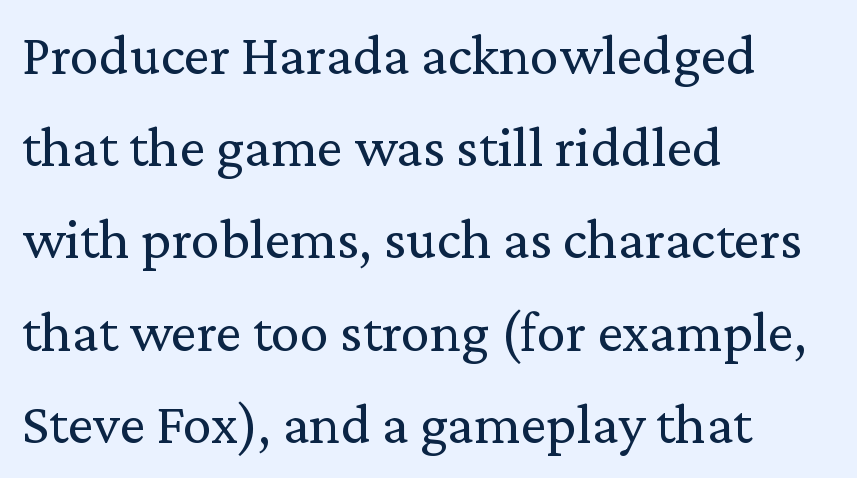
{"serif": "yes", "italic": "no", "bold": "no", "weight": "regular", "width": "normal", "stroke_contrast": "medium", "x_height": "medium", "monospaced": "no", "underline": "no", "align": "left", "line_spacing": "normal", "line_spacing_ratio": 1.59, "letter_spacing": "normal", "letter_spacing_em": 0.0, "glyph_px": 58}
